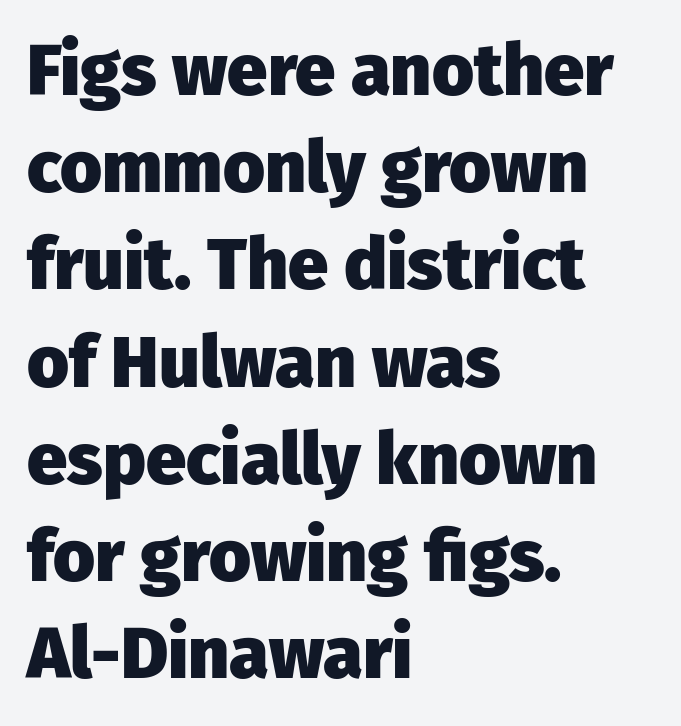
Q: Is the text bold? A: Yes.
Q: Is the text italic (slanted)? A: No, it is upright.
Q: Is the typeface a serif or a sans-serif typeface? A: Sans-serif.
Q: Is the text underlined? A: No.
Q: How is the paragraph aligned? A: Left-aligned.
Q: Is the spacing between letters normal or unusually wide? A: Normal.
Q: Is the spacing between lines tight, normal or loose? A: Normal.
Q: Width (condensed, normal, or wide)? A: Normal.
Q: Stroke contrast? A: Low.
Q: x-height? A: Medium.
Q: Monospaced? A: No.
